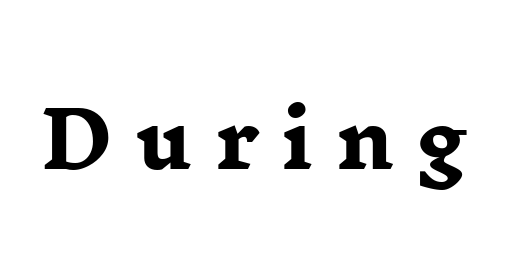
Q: Is the text bold? A: Yes.
Q: Is the text italic (slanted)? A: No, it is upright.
Q: Is the typeface a serif or a sans-serif typeface? A: Serif.
Q: Is the text underlined? A: No.
Q: Is the spacing between letters normal or unusually wide? A: Unusually wide.
Q: Width (condensed, normal, or wide)? A: Wide.
Q: Stroke contrast? A: Low.
Q: x-height? A: Medium.
Q: Monospaced? A: No.
